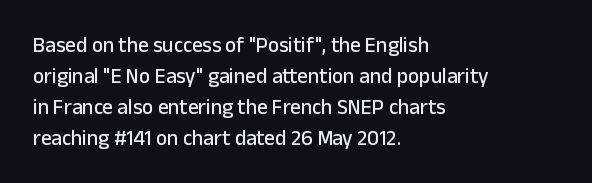
Q: Is the text italic (slanted)? A: No, it is upright.
Q: Is the text underlined? A: No.
Q: How is the paragraph aligned? A: Left-aligned.
Q: Is the spacing between letters normal or unusually wide? A: Normal.
Q: Is the spacing between lines tight, normal or loose? A: Normal.
